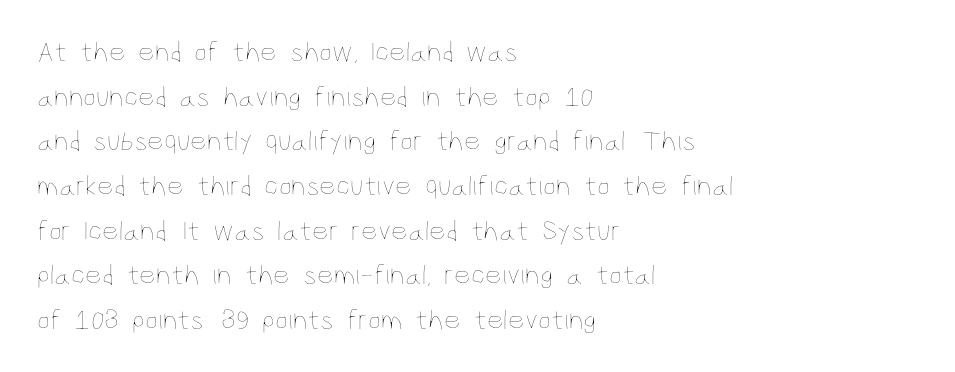
The image shows 29 px thin, condensed type, upright; set left-aligned, normal line spacing (1.54x), normal letter spacing, not underlined; low stroke contrast and a large x-height.
